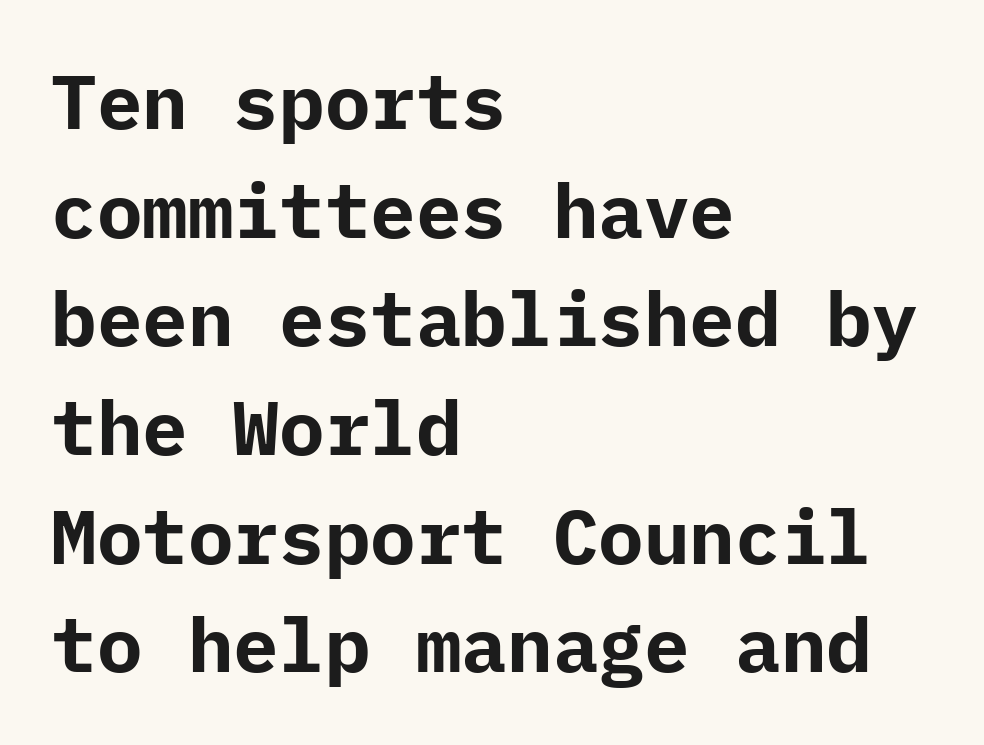
Q: Is the text bold? A: Yes.
Q: Is the text italic (slanted)? A: No, it is upright.
Q: Is the typeface a serif or a sans-serif typeface? A: Sans-serif.
Q: Is the text underlined? A: No.
Q: How is the paragraph aligned? A: Left-aligned.
Q: Is the spacing between letters normal or unusually wide? A: Normal.
Q: Is the spacing between lines tight, normal or loose? A: Normal.
Q: Width (condensed, normal, or wide)? A: Normal.
Q: Stroke contrast? A: Low.
Q: x-height? A: Medium.
